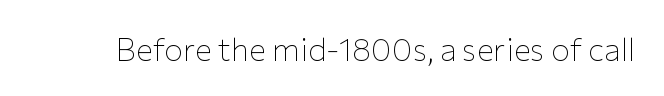
The image shows 32 px thin sans-serif type, upright; set normal letter spacing, not underlined; low stroke contrast and a medium x-height.
